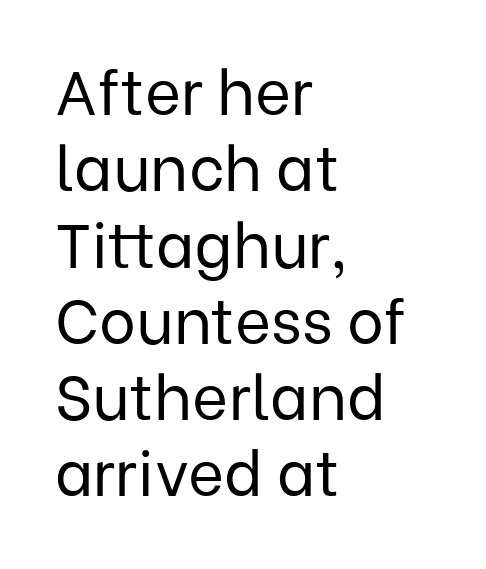
Leftover space on each line is placed entirely after the last word. The passage shown is typed in a proportional face where columns would drift. Rule under the text: the space is simply empty. This is roman type, the default non-slanted kind. The rendering keeps characters at their native spacing.
